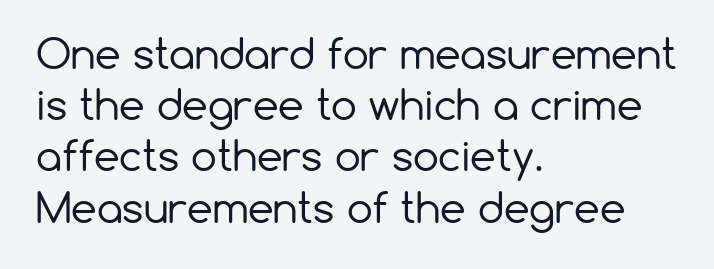
The image shows 41 px regular-weight sans-serif type, upright; set left-aligned, normal line spacing (1.25x), normal letter spacing, not underlined; low stroke contrast and a medium x-height.
